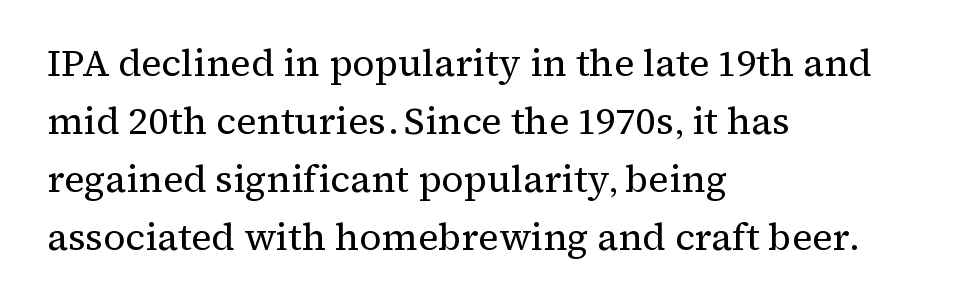
The image shows 38 px regular-weight serif type, upright; set left-aligned, normal line spacing (1.53x), normal letter spacing, not underlined; medium stroke contrast and a medium x-height.
